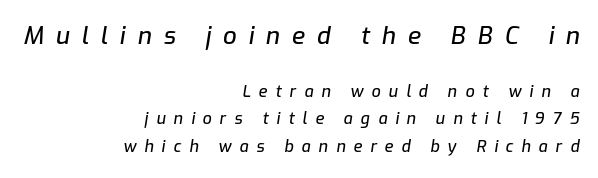
Q: Is the text italic (slanted)? A: Yes, it leans right by about 9 degrees.
Q: Is the text underlined? A: No.
Q: How is the paragraph aligned? A: Right-aligned.
Q: Is the spacing between letters normal or unusually wide? A: Unusually wide.
Q: Which block of text is set in a larger size, the first (top) or the second (bottom)? A: The first (top) one.
